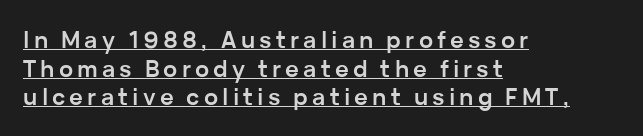
Is there any slant? The stems are plumb. Look at the stroke-to-counter ratio: heavy, a bold. Layout note: lines flush left. The words here are underlined.
